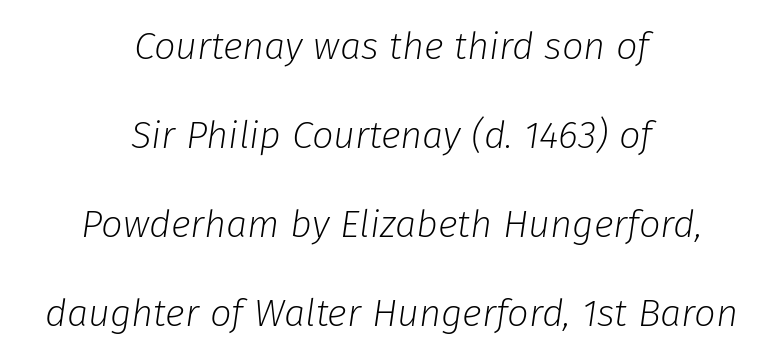
{"italic": "yes", "lean": "right", "slant_degrees": 8, "bold": "no", "weight": "light", "width": "normal", "stroke_contrast": "low", "x_height": "medium", "monospaced": "no", "underline": "no", "align": "center", "line_spacing": "loose", "line_spacing_ratio": 2.34, "letter_spacing": "normal", "letter_spacing_em": 0.0, "glyph_px": 38}
